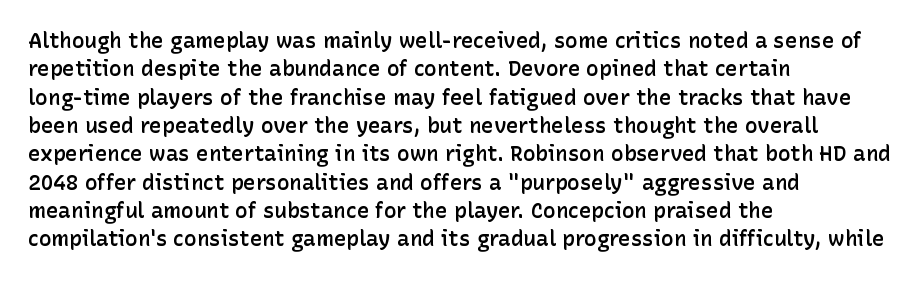
{"italic": "no", "bold": "semi", "underline": "no", "align": "left", "line_spacing": "normal", "line_spacing_ratio": 1.35, "letter_spacing": "normal", "letter_spacing_em": 0.0, "glyph_px": 21}
